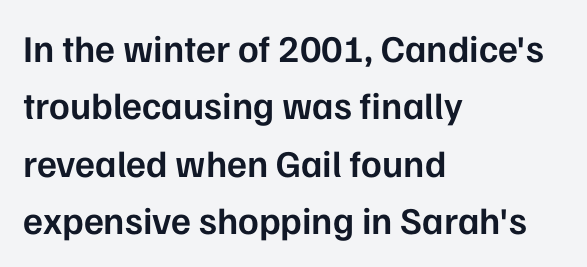
The image shows 38 px semibold sans-serif type, upright; set left-aligned, normal line spacing (1.51x), normal letter spacing, not underlined; low stroke contrast and a medium x-height.
